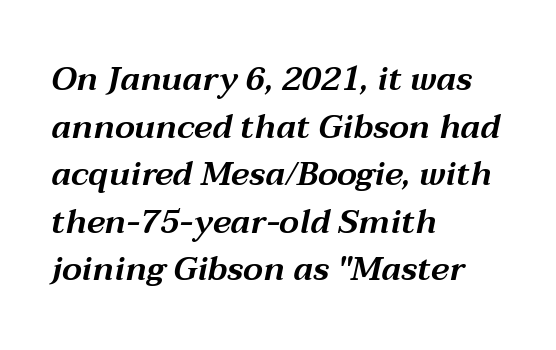
{"italic": "yes", "lean": "right", "slant_degrees": 12, "width": "wide", "stroke_contrast": "medium", "x_height": "medium", "monospaced": "no", "underline": "no", "align": "left", "line_spacing": "normal", "line_spacing_ratio": 1.44, "letter_spacing": "normal", "letter_spacing_em": 0.0, "glyph_px": 33}
